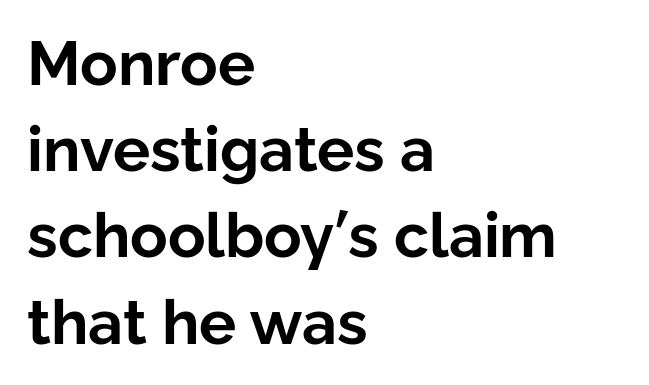
{"serif": "no", "italic": "no", "bold": "yes", "weight": "bold", "width": "normal", "stroke_contrast": "low", "x_height": "medium", "monospaced": "no", "underline": "no", "align": "left", "line_spacing": "normal", "line_spacing_ratio": 1.39, "letter_spacing": "normal", "letter_spacing_em": 0.0, "glyph_px": 62}
